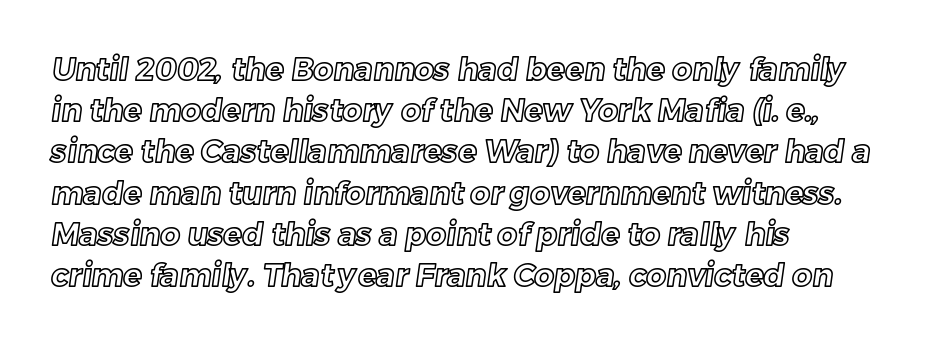
The paragraph has a hard left edge and a soft right edge. Check under the words: just untouched page. You could not count columns in this text — the font is proportionally spaced. The tracking reads as untouched default to a designer's eye. The rendering uses a moderate line-height, typical for paragraphs.
